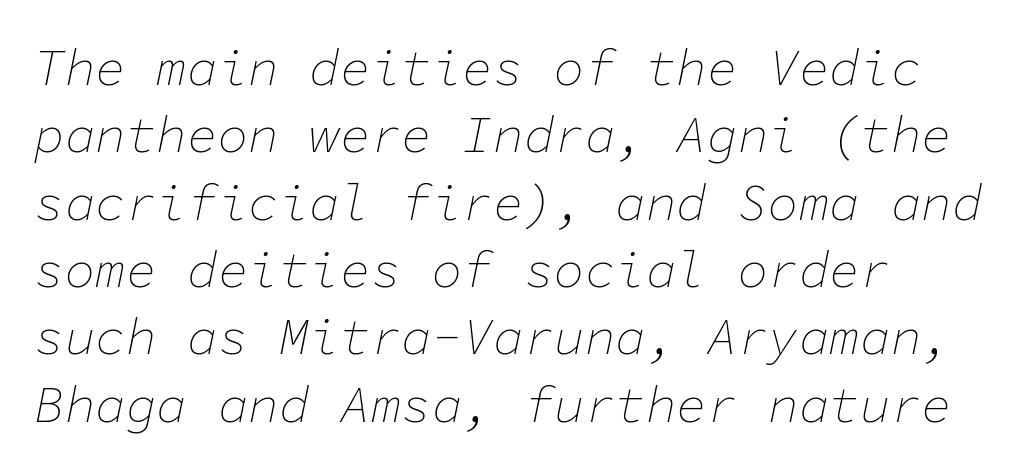
Q: Is the text bold? A: No.
Q: Is the text italic (slanted)? A: Yes, it leans right by about 11 degrees.
Q: Is the text underlined? A: No.
Q: How is the paragraph aligned? A: Left-aligned.
Q: Is the spacing between letters normal or unusually wide? A: Normal.
Q: Is the spacing between lines tight, normal or loose? A: Normal.
Q: Width (condensed, normal, or wide)? A: Normal.
Q: Stroke contrast? A: Low.
Q: x-height? A: Medium.
Q: Monospaced? A: Yes.
